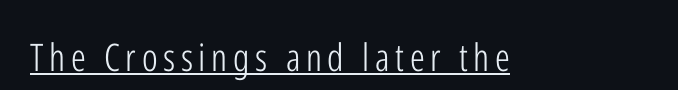
Each stroke keeps to a modest, everyday thickness or less. Character widths vary here, with narrow letters taking less room than wide ones. A continuous stroke trails under the words, as in a hyperlink. The type family on display is of the sans-serif kind.
